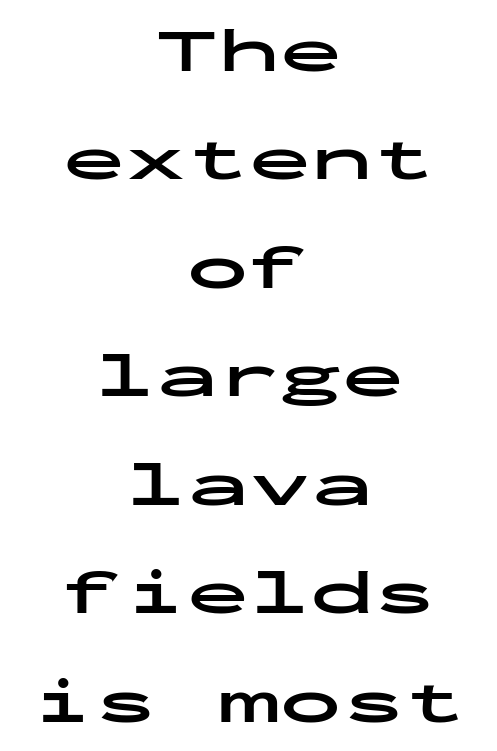
Q: Is the text bold? A: Yes.
Q: Is the text italic (slanted)? A: No, it is upright.
Q: Is the typeface a serif or a sans-serif typeface? A: Sans-serif.
Q: Is the text underlined? A: No.
Q: How is the paragraph aligned? A: Centered.
Q: Is the spacing between letters normal or unusually wide? A: Normal.
Q: Width (condensed, normal, or wide)? A: Wide.
Q: Stroke contrast? A: Low.
Q: x-height? A: Medium.
Q: Monospaced? A: Yes.
